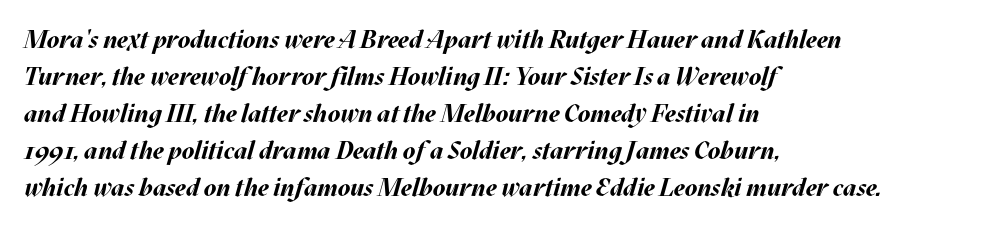
{"italic": "yes", "lean": "right", "slant_degrees": 17, "bold": "yes", "underline": "no", "align": "left", "line_spacing": "normal", "line_spacing_ratio": 1.48, "letter_spacing": "normal", "letter_spacing_em": 0.0, "glyph_px": 25}
